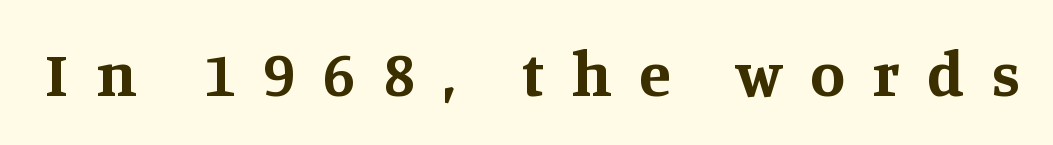
You'd pick this weight for a headline — it's a proper bold. The letters advance in unequal steps, a hallmark of proportional type. Has an underline been added? It has not. The lettering holds an erect, upright posture throughout.
